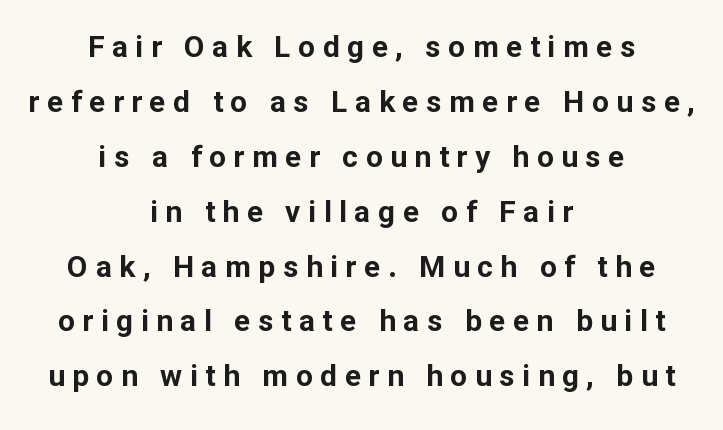
Q: Is the text bold? A: Yes.
Q: Is the text italic (slanted)? A: No, it is upright.
Q: Is the typeface a serif or a sans-serif typeface? A: Sans-serif.
Q: Is the text underlined? A: No.
Q: How is the paragraph aligned? A: Centered.
Q: Is the spacing between letters normal or unusually wide? A: Unusually wide.
Q: Width (condensed, normal, or wide)? A: Normal.
Q: Stroke contrast? A: Low.
Q: x-height? A: Medium.
Q: Monospaced? A: No.
